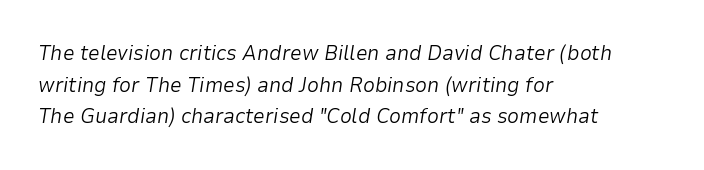
Every character sits at an angle, as italics do. Words float on clear page, feet unadorned. Weight class: somewhere from thin through regular. Interline gaps are of average width in this sample.
